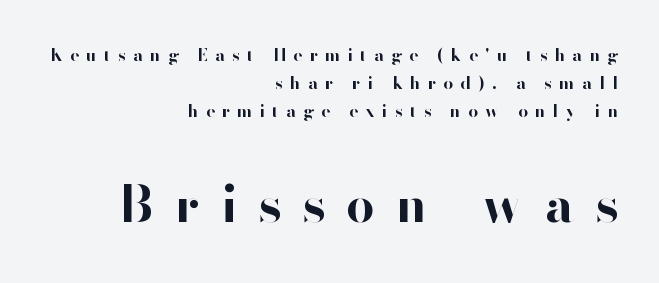
The image shows 50 px bold sans-serif type, upright; set right-aligned, normal line spacing (1.64x), unusually wide letter spacing (+0.43 em), not underlined; the second (bottom) block is 2.94x larger; high stroke contrast and a small x-height.
